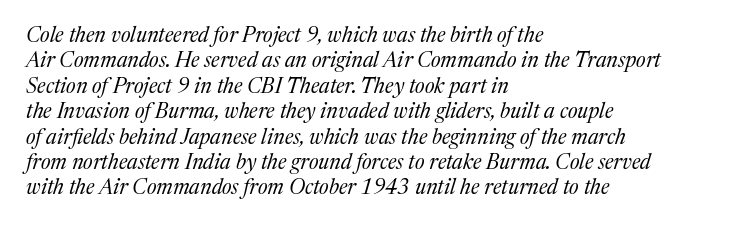
The letterforms sit shoulder to shoulder at normal distance. Compared with ordinary roman type, these characters are visibly tilted. The space beneath each line is pristine and unruled. Caption: face not bold, strokes unweighted. This rendering uses left alignment, leaving the right contour irregular.
